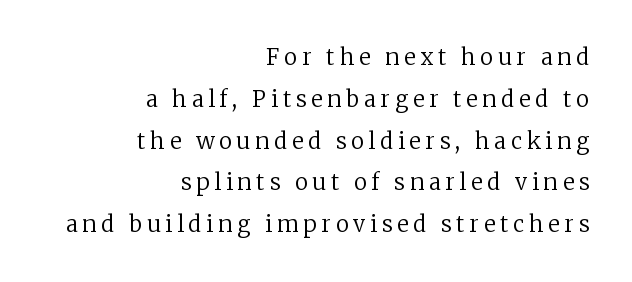
The specimen reads as upright at a glance. Visually the block forms a straight wall on the right and a jagged coastline on the left. Tracking here is generous; glyphs stand well apart from one another. The foot of each line stays bare and open. Weight: not bold — regular or lighter.
